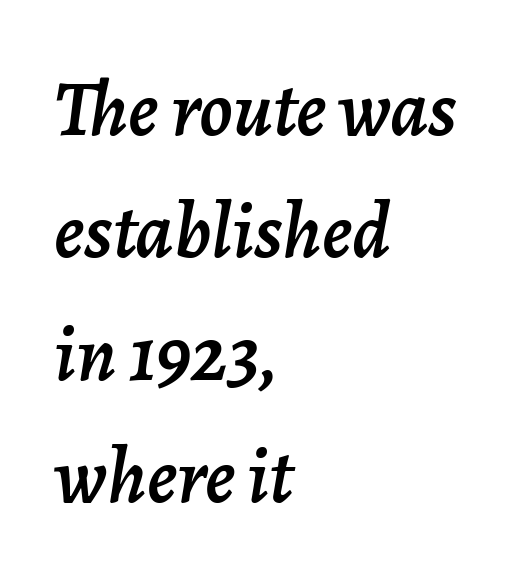
The letters are slanted; this is an italic face. Spacing verdict: proportional, widths tailored to each character. Tracking here is standard; glyphs follow each other at the usual distance. The space directly below the letters is spotless. Is there much room between lines? A standard amount, neither cramped nor airy. Does the copy run flush right? No — it runs flush left.
